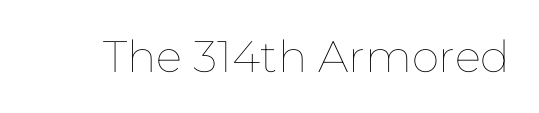
Q: Is the text bold? A: No.
Q: Is the text italic (slanted)? A: No, it is upright.
Q: Is the text underlined? A: No.
Q: Is the spacing between letters normal or unusually wide? A: Normal.
Q: Width (condensed, normal, or wide)? A: Normal.
Q: Stroke contrast? A: Low.
Q: x-height? A: Medium.
Q: Monospaced? A: No.
